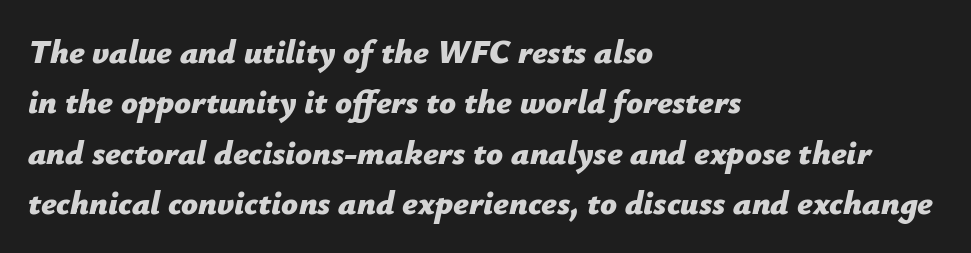
{"italic": "yes", "lean": "right", "slant_degrees": 12, "bold": "yes", "weight": "bold", "width": "normal", "stroke_contrast": "low", "x_height": "medium", "monospaced": "no", "underline": "no", "align": "left", "line_spacing": "normal", "line_spacing_ratio": 1.53, "letter_spacing": "normal", "letter_spacing_em": 0.0, "glyph_px": 33}
